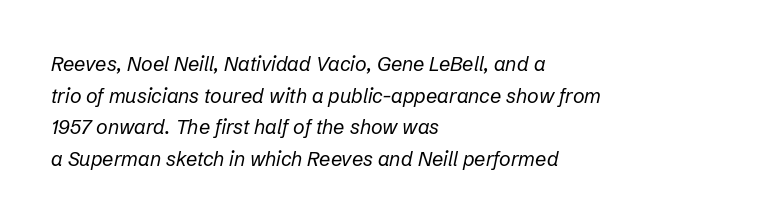
The image shows 20 px text type, italic (leaning right); set left-aligned, normal line spacing (1.58x), normal letter spacing, not underlined.
